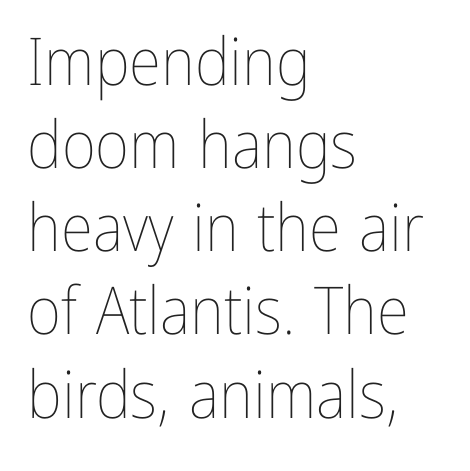
Q: Is the text bold? A: No.
Q: Is the text italic (slanted)? A: No, it is upright.
Q: Is the text underlined? A: No.
Q: How is the paragraph aligned? A: Left-aligned.
Q: Is the spacing between letters normal or unusually wide? A: Normal.
Q: Is the spacing between lines tight, normal or loose? A: Normal.
Q: Width (condensed, normal, or wide)? A: Condensed.
Q: Stroke contrast? A: Low.
Q: x-height? A: Medium.
Q: Monospaced? A: No.
